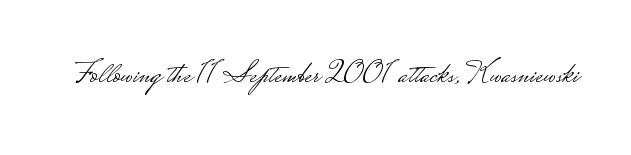
Q: Is the text bold? A: No.
Q: Is the text italic (slanted)? A: Yes.
Q: Is the typeface a serif or a sans-serif typeface? A: Sans-serif.
Q: Is the text underlined? A: No.
Q: Is the spacing between letters normal or unusually wide? A: Normal.
Q: Width (condensed, normal, or wide)? A: Wide.
Q: Stroke contrast? A: Low.
Q: Monospaced? A: No.
